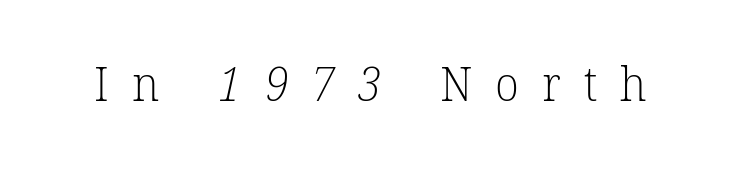
The image shows 48 px light serif type; set unusually wide letter spacing (+0.48 em), not underlined; low stroke contrast and a medium x-height.
